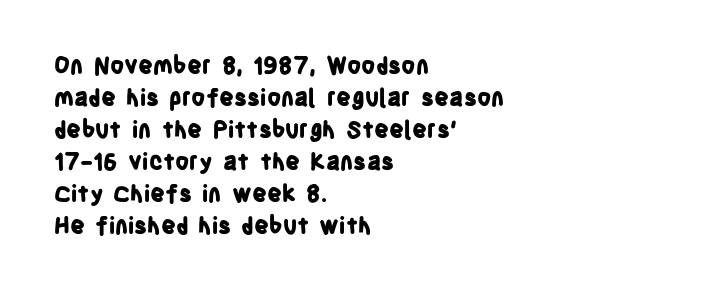
The image shows 23 px bold type, upright; set left-aligned, normal line spacing (1.39x), normal letter spacing, not underlined.
